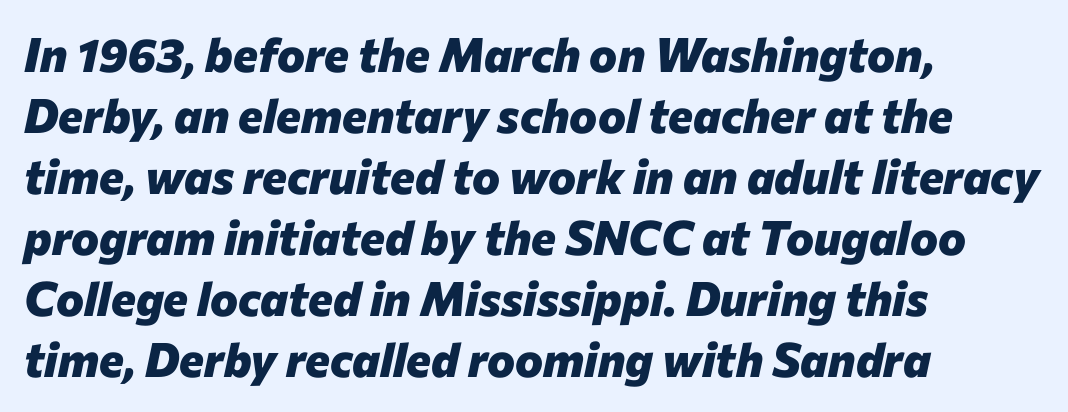
The image shows 47 px heavy type, italic (leaning right); set left-aligned, normal line spacing (1.3x), normal letter spacing, not underlined; low stroke contrast and a medium x-height.
